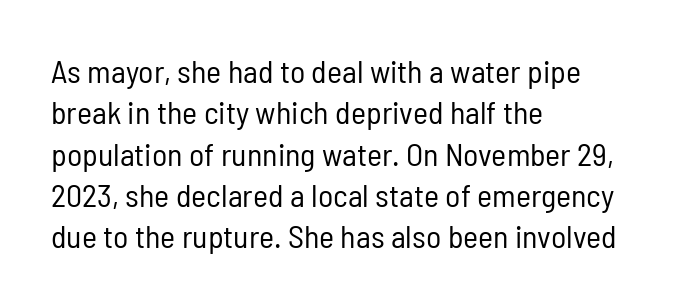
The image shows 32 px regular-weight, condensed sans-serif type, upright; set left-aligned, normal line spacing (1.29x), normal letter spacing, not underlined; low stroke contrast and a medium x-height.
